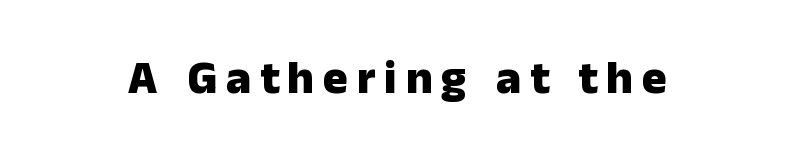
The image shows 47 px heavy sans-serif type, upright; set not underlined; low stroke contrast and a medium x-height.
